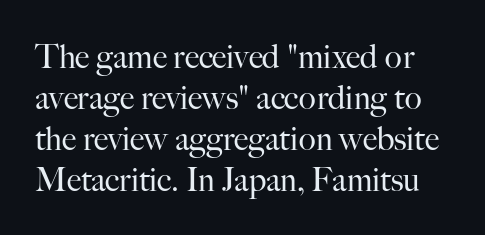
Q: Is the text bold? A: No.
Q: Is the text italic (slanted)? A: No, it is upright.
Q: Is the typeface a serif or a sans-serif typeface? A: Serif.
Q: Is the text underlined? A: No.
Q: Is the spacing between letters normal or unusually wide? A: Normal.
Q: Is the spacing between lines tight, normal or loose? A: Normal.
Q: Width (condensed, normal, or wide)? A: Normal.
Q: Stroke contrast? A: High.
Q: x-height? A: Small.
Q: Monospaced? A: No.
